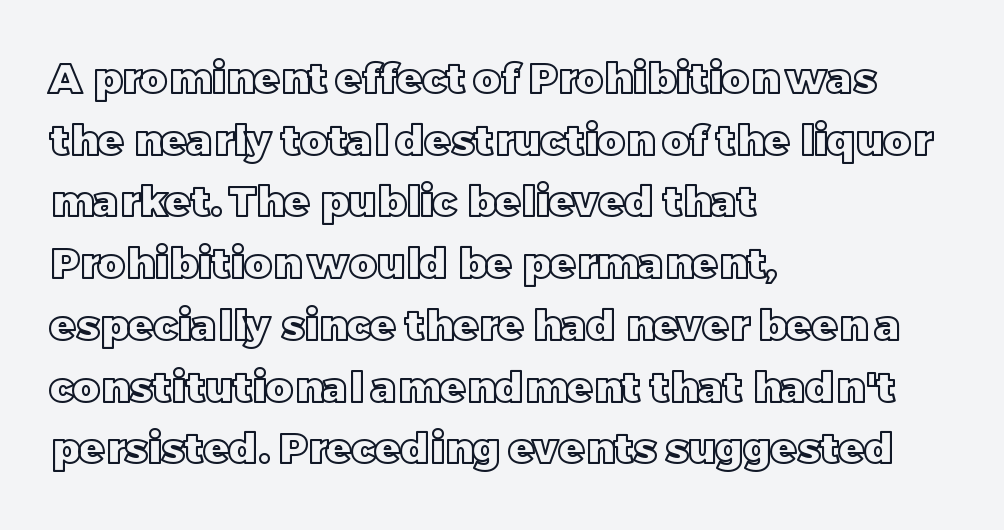
Q: Is the text italic (slanted)? A: No, it is upright.
Q: Is the text underlined? A: No.
Q: How is the paragraph aligned? A: Left-aligned.
Q: Is the spacing between letters normal or unusually wide? A: Normal.
Q: Is the spacing between lines tight, normal or loose? A: Normal.
Q: Width (condensed, normal, or wide)? A: Normal.
Q: x-height? A: Large.
Q: Monospaced? A: No.
